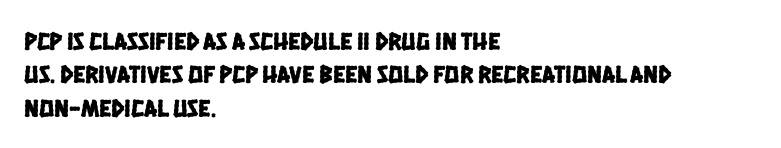
The image shows 25 px text type; set left-aligned, normal line spacing (1.34x), normal letter spacing, not underlined.
